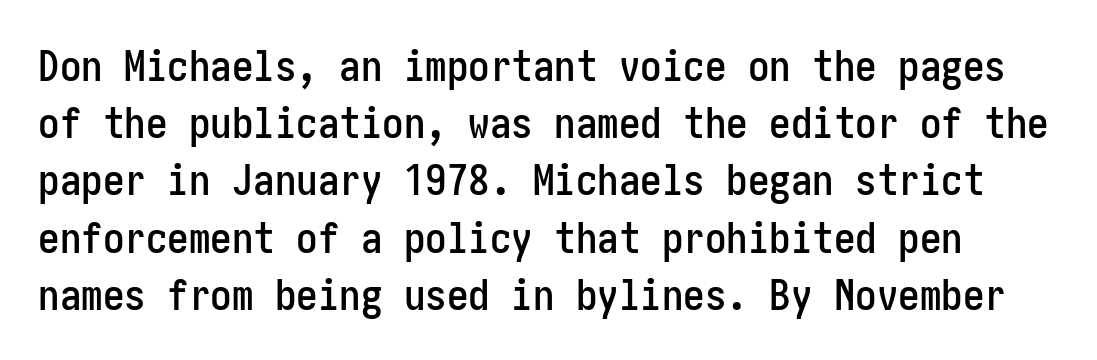
Q: Is the text italic (slanted)? A: No, it is upright.
Q: Is the typeface a serif or a sans-serif typeface? A: Sans-serif.
Q: Is the text underlined? A: No.
Q: Is the spacing between letters normal or unusually wide? A: Normal.
Q: Is the spacing between lines tight, normal or loose? A: Normal.
Q: Width (condensed, normal, or wide)? A: Condensed.
Q: Stroke contrast? A: Low.
Q: x-height? A: Medium.
